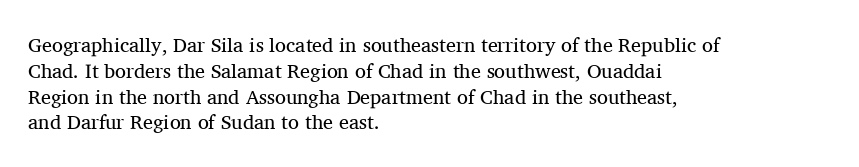
The image shows 20 px text type, upright; set left-aligned, normal line spacing (1.29x), normal letter spacing, not underlined.
